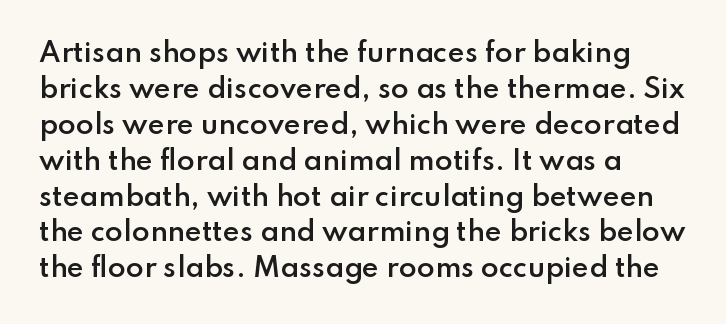
The rendering keeps characters at their native spacing. Ascenders rise straight up at ninety degrees. In terms of leading, this rendering sits right in the middle. Beneath every word, the page is bare. Bold? Not quite — semibold, heavier than regular but stopping short.
